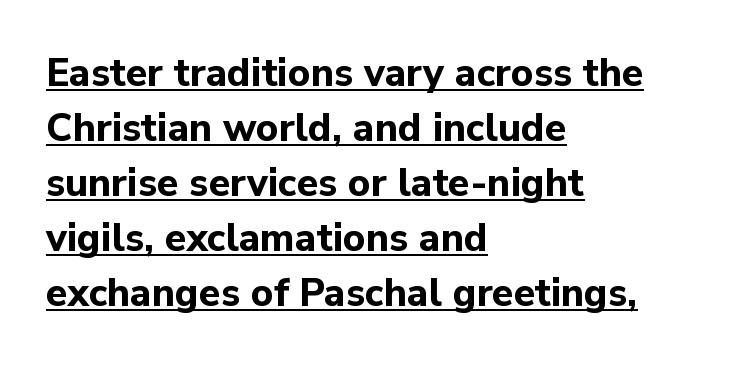
The leading is moderate, giving the passage an even texture. Teacher's note: observe the even left margin — that is flush-left alignment. Italic: no, the glyphs are upright roman. Students, observe the line beneath the letters — that is underlining. I'd call this a sans setting — the letters go barefoot.
